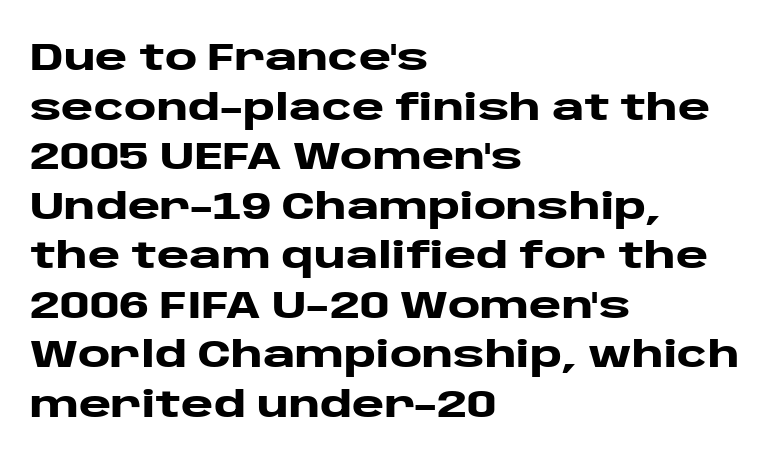
Which margin do the lines hug? The left one — the right edge is uneven. Check under the words: just untouched page. The glyphs have the mass of a bold cut. This sample uses an upright cut, with every glyph sitting square on the baseline. The passage shown is typeset with a sans-serif family. The horizontal fit of the characters is conventional and even.
